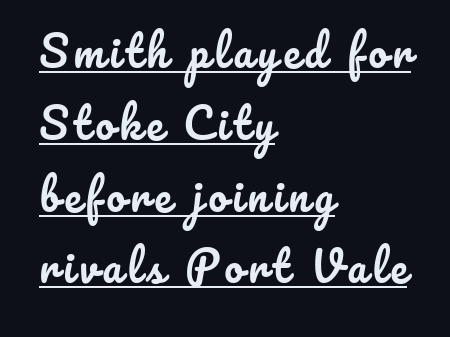
The image shows 42 px text type; set left-aligned, line spacing 1.71x, underlined; low stroke contrast and a small x-height.
